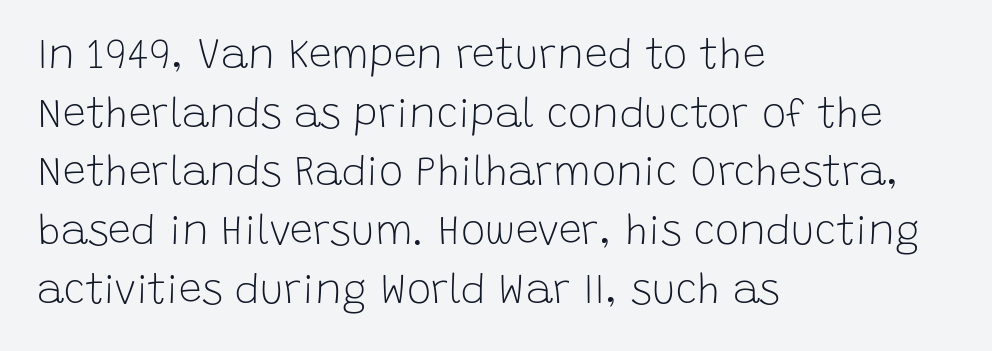
Q: Is the text bold? A: No.
Q: Is the text italic (slanted)? A: No, it is upright.
Q: Is the typeface a serif or a sans-serif typeface? A: Sans-serif.
Q: Is the text underlined? A: No.
Q: How is the paragraph aligned? A: Left-aligned.
Q: Is the spacing between letters normal or unusually wide? A: Normal.
Q: Is the spacing between lines tight, normal or loose? A: Normal.
Q: Width (condensed, normal, or wide)? A: Normal.
Q: Stroke contrast? A: Low.
Q: x-height? A: Large.
Q: Monospaced? A: No.
